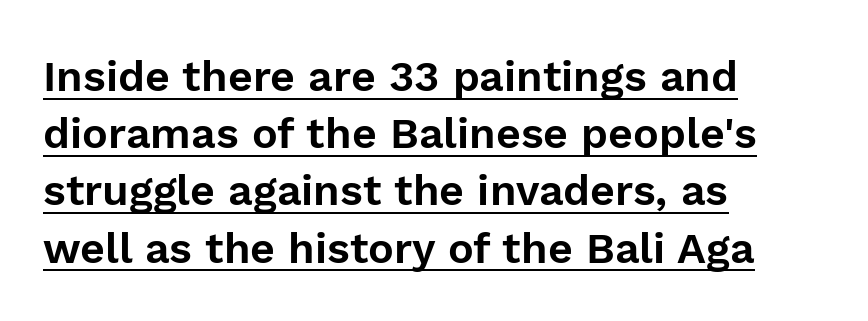
{"serif": "no", "italic": "no", "width": "normal", "stroke_contrast": "low", "x_height": "medium", "monospaced": "no", "underline": "yes", "align": "left", "line_spacing": "normal", "line_spacing_ratio": 1.33, "letter_spacing": "normal", "letter_spacing_em": 0.0, "glyph_px": 43}
